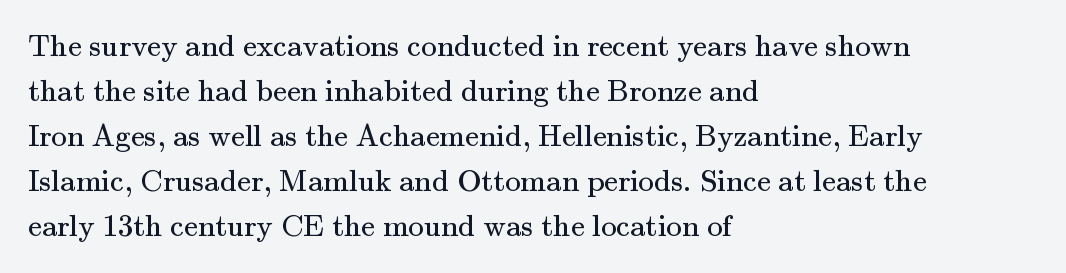
The image shows 31 px regular-weight serif type, upright; set left-aligned, normal line spacing (1.45x), normal letter spacing, not underlined; medium stroke contrast and a small x-height.
